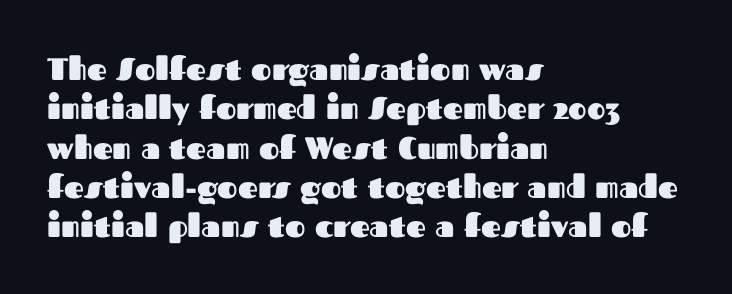
The image shows 31 px heavy sans-serif type, upright; set left-aligned, normal line spacing (1.27x), normal letter spacing, not underlined; medium stroke contrast and a medium x-height.
